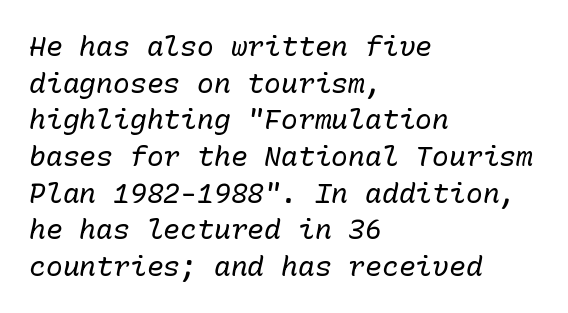
Q: Is the text bold? A: No.
Q: Is the text italic (slanted)? A: Yes, it leans right by about 10 degrees.
Q: Is the text underlined? A: No.
Q: How is the paragraph aligned? A: Left-aligned.
Q: Is the spacing between letters normal or unusually wide? A: Normal.
Q: Is the spacing between lines tight, normal or loose? A: Normal.
Q: Width (condensed, normal, or wide)? A: Normal.
Q: Stroke contrast? A: Low.
Q: x-height? A: Medium.
Q: Monospaced? A: Yes.
